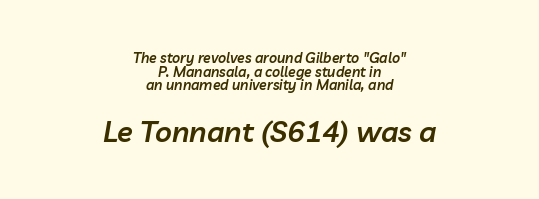
{"italic": "yes", "lean": "right", "slant_degrees": 10, "bold": "semi", "weight": "semibold", "width": "normal", "stroke_contrast": "low", "x_height": "medium", "monospaced": "no", "underline": "no", "align": "center", "line_spacing": "tight", "line_spacing_ratio": 0.98, "letter_spacing": "normal", "letter_spacing_em": 0.0, "larger_block": "second", "size_ratio": 2.07, "glyph_px": 29}
